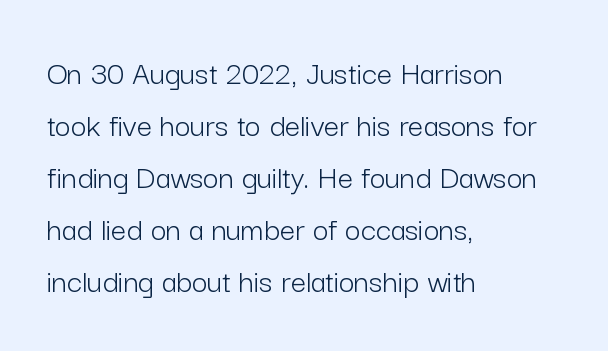
Q: Is the text bold? A: No.
Q: Is the text italic (slanted)? A: No, it is upright.
Q: Is the typeface a serif or a sans-serif typeface? A: Sans-serif.
Q: Is the text underlined? A: No.
Q: How is the paragraph aligned? A: Left-aligned.
Q: Is the spacing between letters normal or unusually wide? A: Normal.
Q: Is the spacing between lines tight, normal or loose? A: Normal.
Q: Width (condensed, normal, or wide)? A: Normal.
Q: Stroke contrast? A: Low.
Q: x-height? A: Medium.
Q: Monospaced? A: No.
